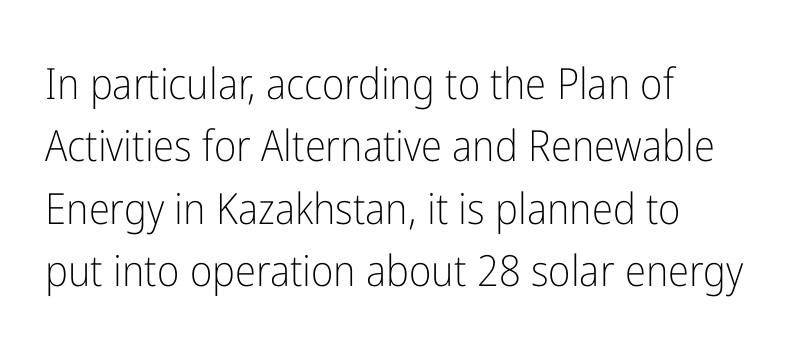
{"serif": "no", "italic": "no", "bold": "no", "weight": "light", "width": "condensed", "stroke_contrast": "low", "x_height": "medium", "monospaced": "no", "underline": "no", "line_spacing": "normal", "line_spacing_ratio": 1.45, "letter_spacing": "normal", "letter_spacing_em": 0.0, "glyph_px": 43}
